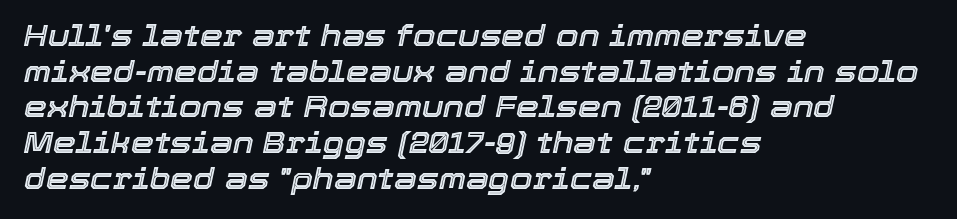
Q: Is the text italic (slanted)? A: Yes, it leans right by about 12 degrees.
Q: Is the text underlined? A: No.
Q: How is the paragraph aligned? A: Left-aligned.
Q: Is the spacing between letters normal or unusually wide? A: Normal.
Q: Width (condensed, normal, or wide)? A: Normal.
Q: x-height? A: Medium.
Q: Monospaced? A: No.
